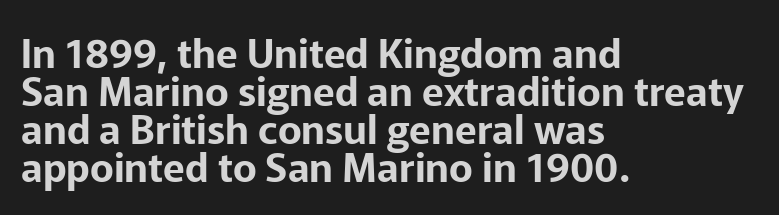
The image shows 40 px sans-serif type, upright; set left-aligned, tight line spacing (0.95x), normal letter spacing, not underlined; low stroke contrast and a medium x-height.
